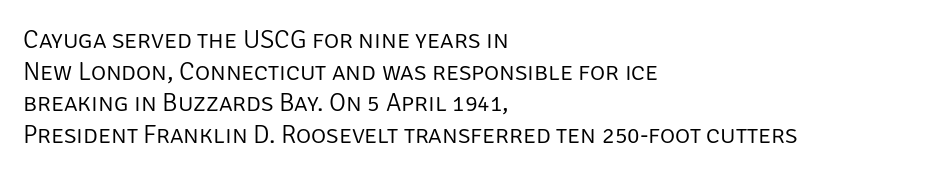
{"italic": "no", "bold": "no", "underline": "no", "align": "left", "line_spacing_ratio": 1.22, "letter_spacing": "normal", "letter_spacing_em": 0.0, "glyph_px": 26}
